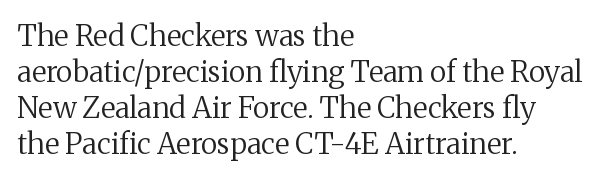
Looks like regular typesetting: each glyph gets only the width it needs. Glance below the letters and you will spot only blank space. Summary of weight: not heavy and not bold. Serif or sans? Serif — the stroke terminals have little feet.
